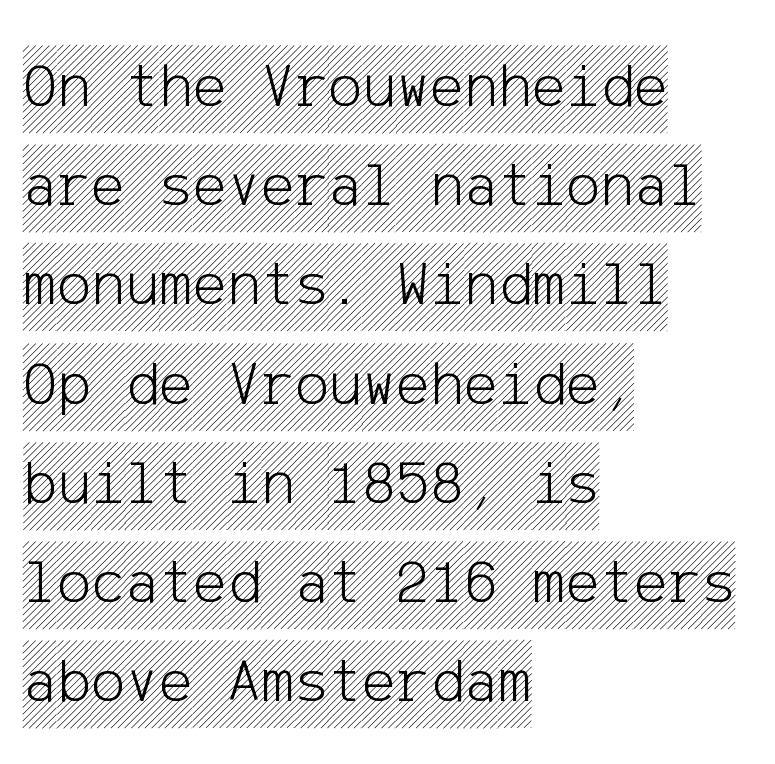
The image shows 64 px condensed type, upright; set left-aligned, normal line spacing (1.55x), normal letter spacing, not underlined; a large x-height.
